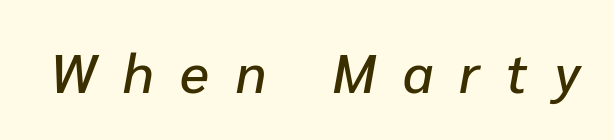
Q: Is the text italic (slanted)? A: Yes, it leans right by about 10 degrees.
Q: Is the text underlined? A: No.
Q: Is the spacing between letters normal or unusually wide? A: Unusually wide.
Q: Width (condensed, normal, or wide)? A: Normal.
Q: Stroke contrast? A: Low.
Q: x-height? A: Medium.
Q: Monospaced? A: No.
